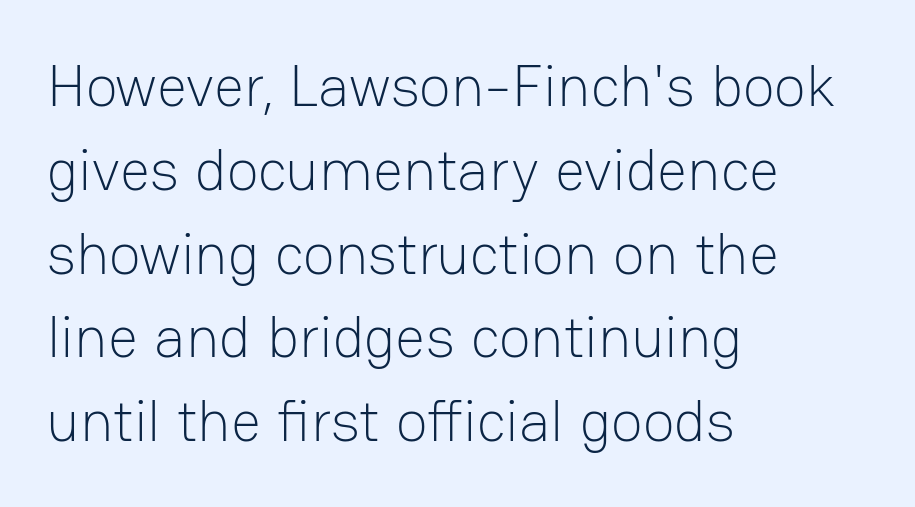
{"serif": "no", "italic": "no", "bold": "no", "weight": "light", "width": "normal", "stroke_contrast": "low", "x_height": "medium", "monospaced": "no", "underline": "no", "align": "left", "line_spacing": "normal", "line_spacing_ratio": 1.42, "letter_spacing": "normal", "letter_spacing_em": 0.0, "glyph_px": 59}
